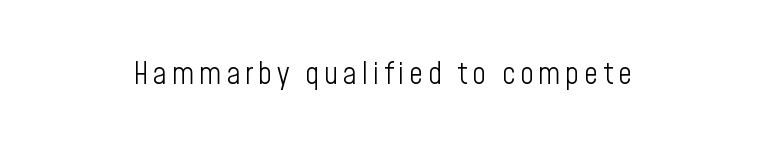
{"serif": "no", "italic": "no", "bold": "no", "weight": "light", "width": "condensed", "stroke_contrast": "low", "x_height": "medium", "monospaced": "no", "underline": "no", "glyph_px": 30}
